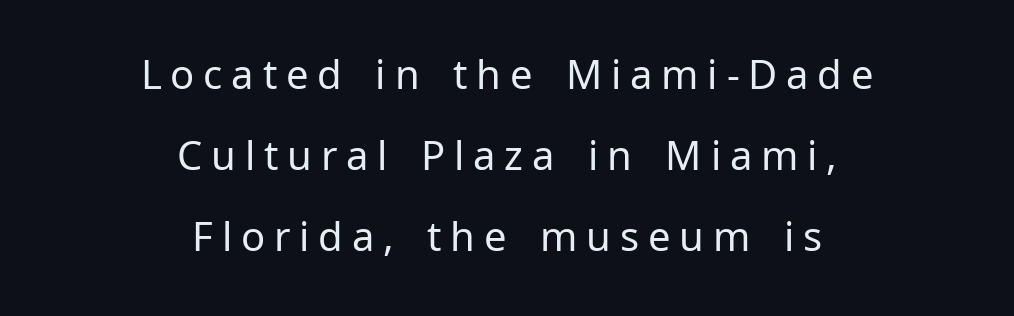
The image shows 40 px regular-weight sans-serif type, upright; set centered, loose line spacing (2.03x), unusually wide letter spacing (+0.22 em), not underlined; low stroke contrast and a medium x-height.
